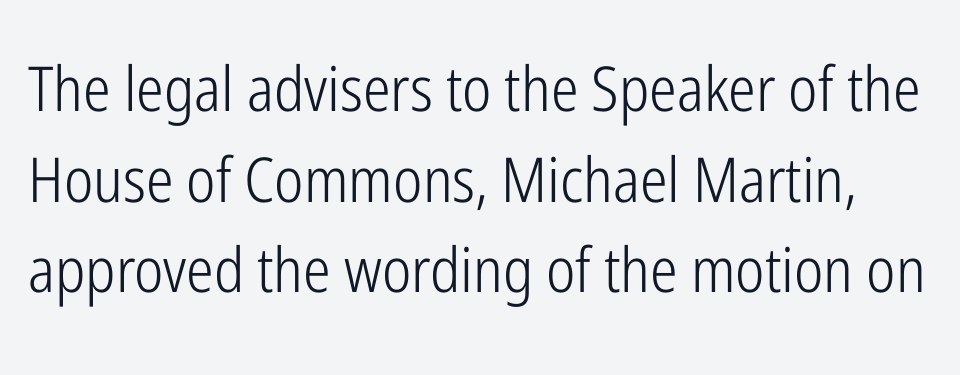
This is the regular roman posture of the typeface. A quiet, ordinary-to-light weight characterises the typeface. A typesetter would call this proportional, since set widths differ per character. Type without underlining.
